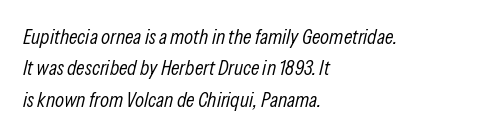
Q: Is the text bold? A: No.
Q: Is the text italic (slanted)? A: Yes, it leans right by about 13 degrees.
Q: Is the text underlined? A: No.
Q: How is the paragraph aligned? A: Left-aligned.
Q: Is the spacing between letters normal or unusually wide? A: Normal.
Q: Is the spacing between lines tight, normal or loose? A: Normal.
